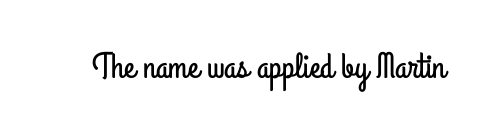
Q: Is the text italic (slanted)? A: No, it is upright.
Q: Is the typeface a serif or a sans-serif typeface? A: Sans-serif.
Q: Is the text underlined? A: No.
Q: Is the spacing between letters normal or unusually wide? A: Normal.
Q: Width (condensed, normal, or wide)? A: Condensed.
Q: Stroke contrast? A: Low.
Q: x-height? A: Small.
Q: Monospaced? A: No.
